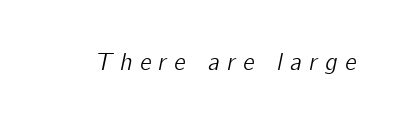
{"italic": "yes", "lean": "right", "slant_degrees": 12, "underline": "no", "letter_spacing": "wide", "letter_spacing_em": 0.31, "glyph_px": 24}
